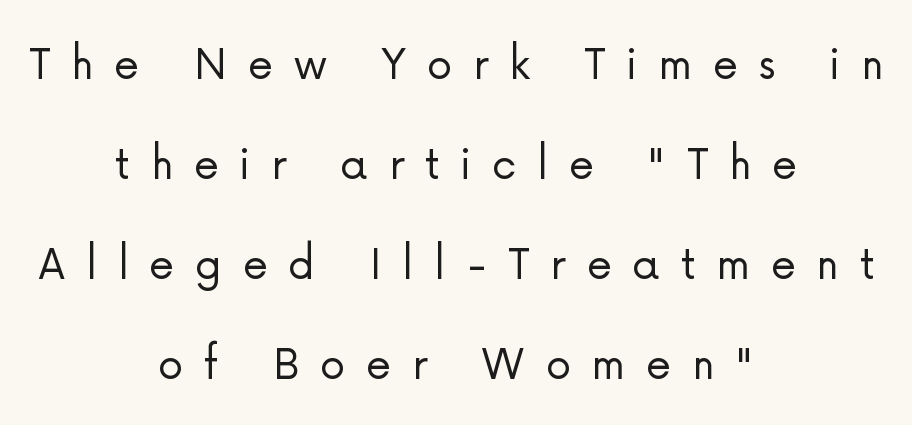
{"serif": "no", "italic": "no", "bold": "no", "weight": "light", "width": "normal", "stroke_contrast": "low", "x_height": "medium", "monospaced": "no", "underline": "no", "align": "center", "line_spacing": "loose", "line_spacing_ratio": 1.96, "letter_spacing": "wide", "letter_spacing_em": 0.41, "glyph_px": 51}
